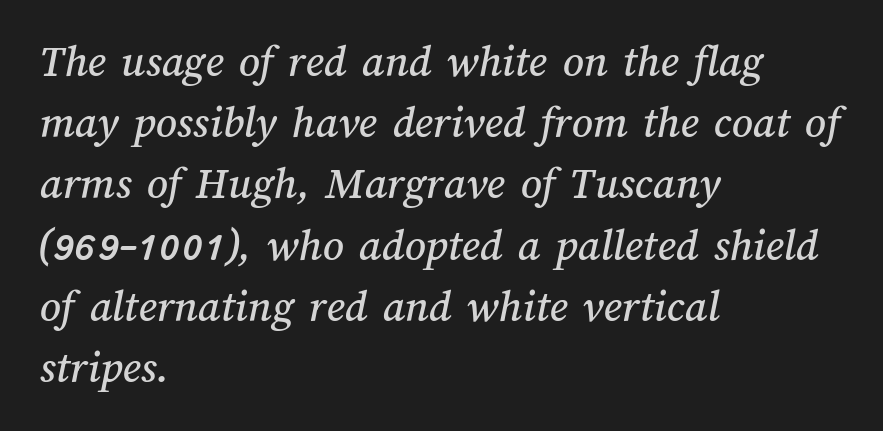
Spacing verdict: proportional, widths tailored to each character. The area under the type is left untouched. Compared with typical paragraphs, the rows here are spaced about the same. Nobody touched the tracking dial on this one. The setting favours the left margin, as ordinary paragraphs usually do.
